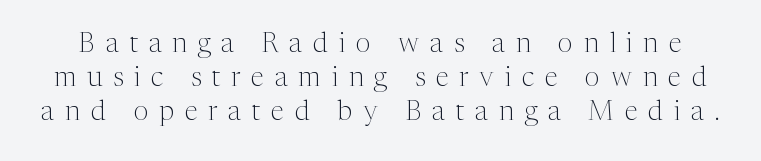
Designer's note — italics off, roman on. The space between consecutive lines is moderate. Words appear elongated and porous because spacing is wide. Stems and bowls with no extra thickness — not bold. The foot of each line stays bare and open.
